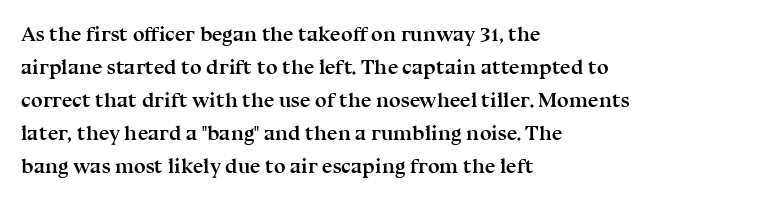
The image shows 21 px bold type, upright; set left-aligned, normal line spacing (1.57x), normal letter spacing, not underlined.
